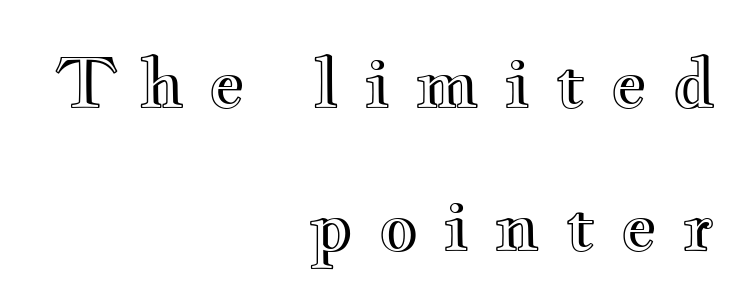
{"italic": "no", "width": "wide", "x_height": "small", "monospaced": "no", "underline": "no", "align": "right", "line_spacing": "loose", "line_spacing_ratio": 2.07, "letter_spacing": "wide", "letter_spacing_em": 0.36, "glyph_px": 69}
